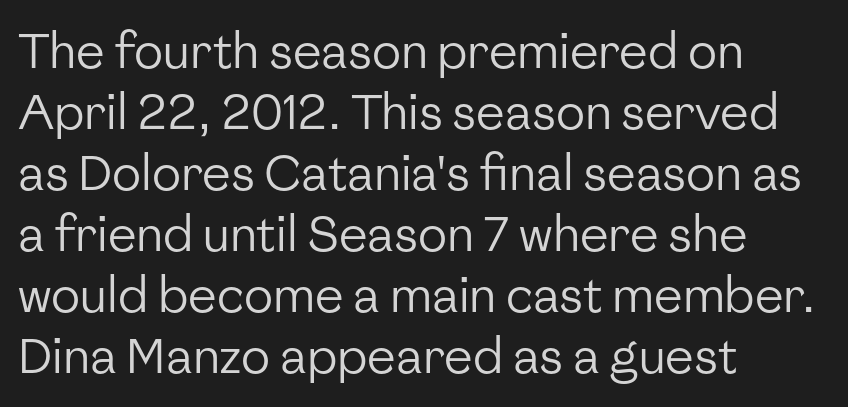
Q: Is the text bold? A: No.
Q: Is the text italic (slanted)? A: No, it is upright.
Q: Is the typeface a serif or a sans-serif typeface? A: Sans-serif.
Q: Is the text underlined? A: No.
Q: How is the paragraph aligned? A: Left-aligned.
Q: Is the spacing between letters normal or unusually wide? A: Normal.
Q: Is the spacing between lines tight, normal or loose? A: Normal.
Q: Width (condensed, normal, or wide)? A: Normal.
Q: Stroke contrast? A: Low.
Q: x-height? A: Medium.
Q: Monospaced? A: No.
